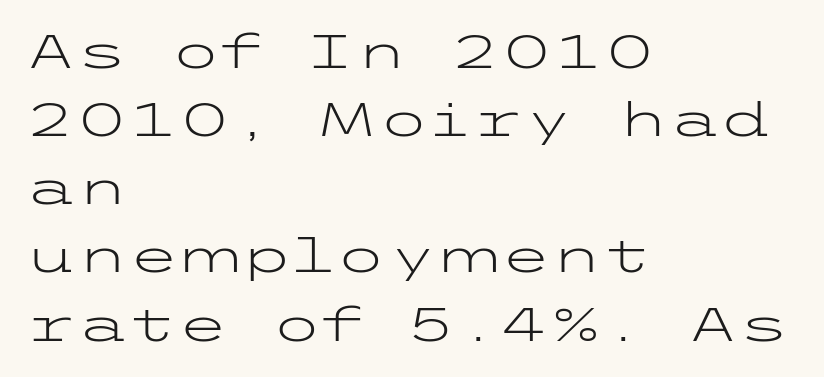
Q: Is the text bold? A: No.
Q: Is the text italic (slanted)? A: No, it is upright.
Q: Is the typeface a serif or a sans-serif typeface? A: Sans-serif.
Q: Is the text underlined? A: No.
Q: How is the paragraph aligned? A: Left-aligned.
Q: Is the spacing between letters normal or unusually wide? A: Normal.
Q: Is the spacing between lines tight, normal or loose? A: Normal.
Q: Width (condensed, normal, or wide)? A: Wide.
Q: Stroke contrast? A: Low.
Q: x-height? A: Medium.
